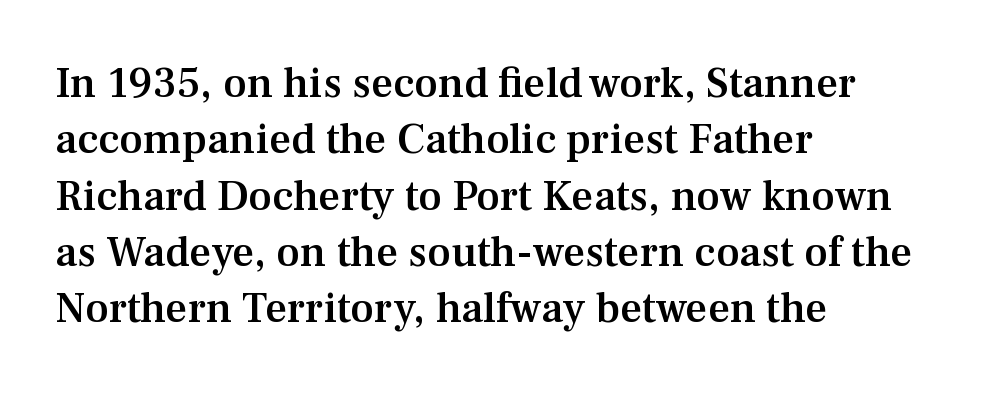
The image shows 43 px semibold serif type, upright; set left-aligned, normal line spacing (1.31x), normal letter spacing, not underlined; medium stroke contrast and a medium x-height.
